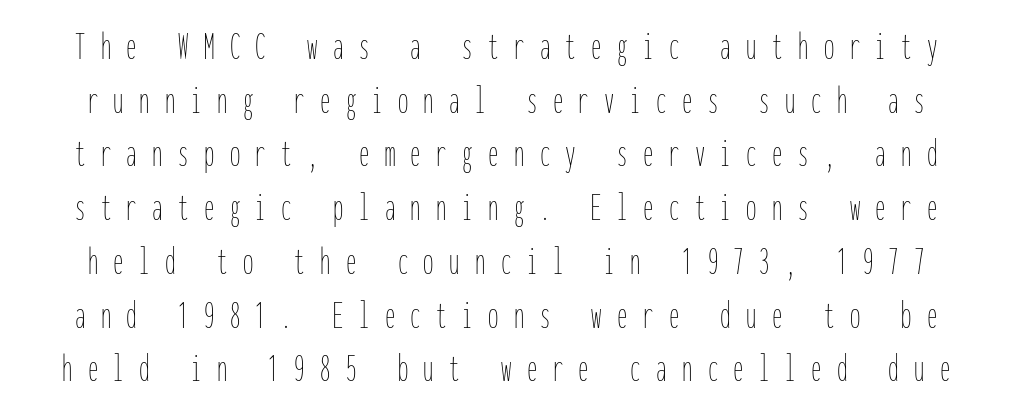
Q: Is the text bold? A: No.
Q: Is the text italic (slanted)? A: No, it is upright.
Q: Is the text underlined? A: No.
Q: Is the spacing between letters normal or unusually wide? A: Unusually wide.
Q: Is the spacing between lines tight, normal or loose? A: Normal.
Q: Width (condensed, normal, or wide)? A: Condensed.
Q: Stroke contrast? A: Low.
Q: x-height? A: Medium.
Q: Monospaced? A: Yes.
